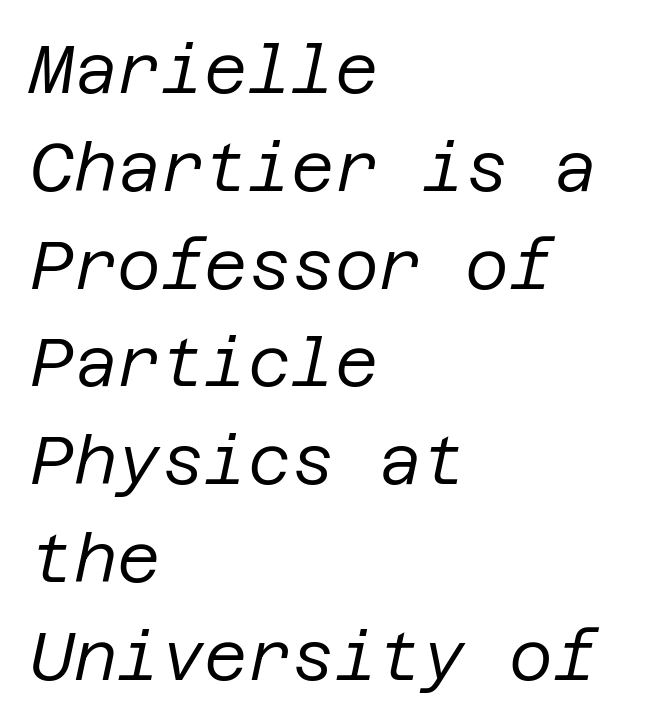
The passage shown stacks its lines at a standard gap. This is oblique type, the kind used for emphasis or titles. The typesetting does not lean heavy: it is not bold. No word sits above an underline. You could call the tracking neutral — neither tight nor loose. Alignment: flush left.
